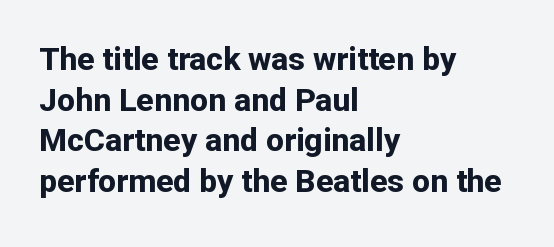
The glyphs have the mass of a bold cut. Rows of type keep a routine distance in the vertical direction. The typography opts for an upright posture over an oblique one. Varying glyph widths throughout — classic text-font behaviour. Visually the block forms a straight wall on the left and a jagged coastline on the right.
